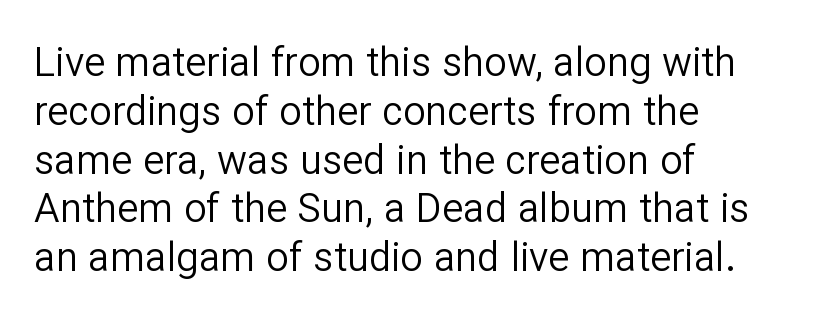
These lines are set flush left with a ragged right edge. Here the designer chose a conventional face with non-uniform glyph widths. Note: no serifs on the glyphs. The typography opts for an upright posture over an oblique one. The typeface has the unassuming heft of standard copy or less. The zone under the glyphs is completely vacant.
